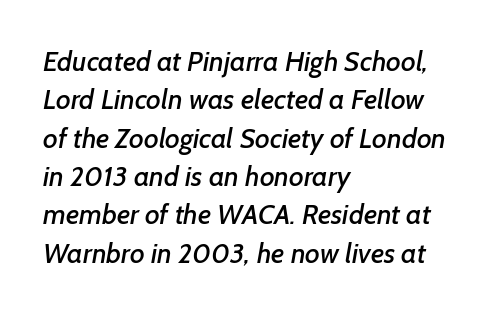
Q: Is the typeface a serif or a sans-serif typeface? A: Sans-serif.
Q: Is the text underlined? A: No.
Q: How is the paragraph aligned? A: Left-aligned.
Q: Is the spacing between letters normal or unusually wide? A: Normal.
Q: Is the spacing between lines tight, normal or loose? A: Normal.
Q: Width (condensed, normal, or wide)? A: Normal.
Q: Stroke contrast? A: Low.
Q: x-height? A: Medium.
Q: Monospaced? A: No.
